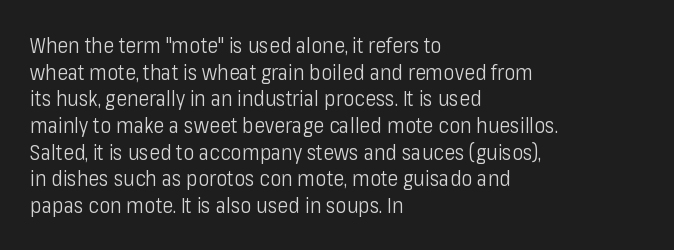
The image shows 21 px text type, upright; set left-aligned, normal line spacing (1.27x), normal letter spacing, not underlined.
